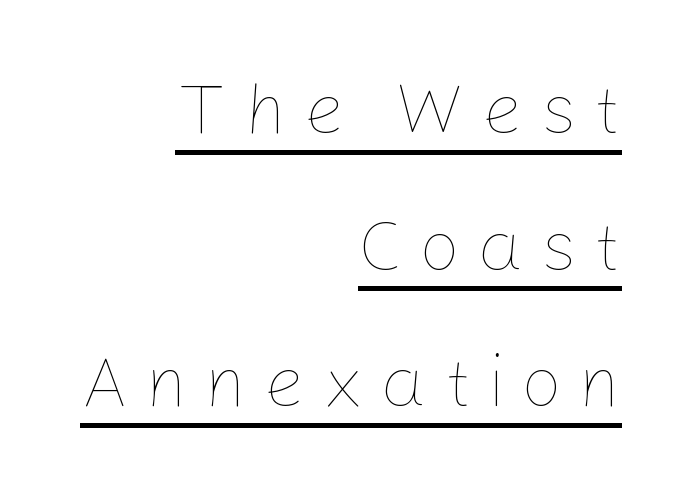
The image shows 73 px thin type, upright; set right-aligned, line spacing 1.87x, unusually wide letter spacing (+0.22 em), underlined; low stroke contrast and a medium x-height.
